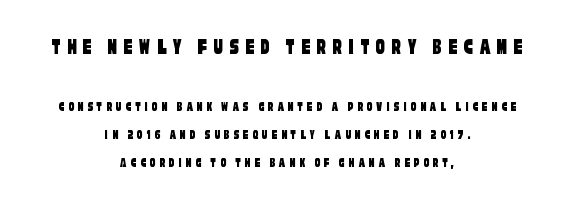
Q: Is the text underlined? A: No.
Q: How is the paragraph aligned? A: Centered.
Q: Is the spacing between letters normal or unusually wide? A: Unusually wide.
Q: Is the spacing between lines tight, normal or loose? A: Loose.
Q: Which block of text is set in a larger size, the first (top) or the second (bottom)? A: The first (top) one.
